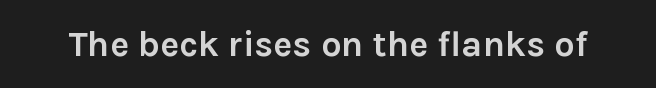
The image shows 36 px semibold sans-serif type, upright; set normal letter spacing, not underlined; low stroke contrast and a medium x-height.
